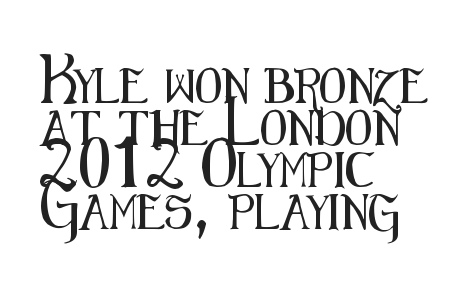
How are the letters spaced? Ordinarily, with no added tracking. If you drew a line through each stem, it would be perfectly vertical. Compared with a centered layout, this one pins lines to the left instead.
